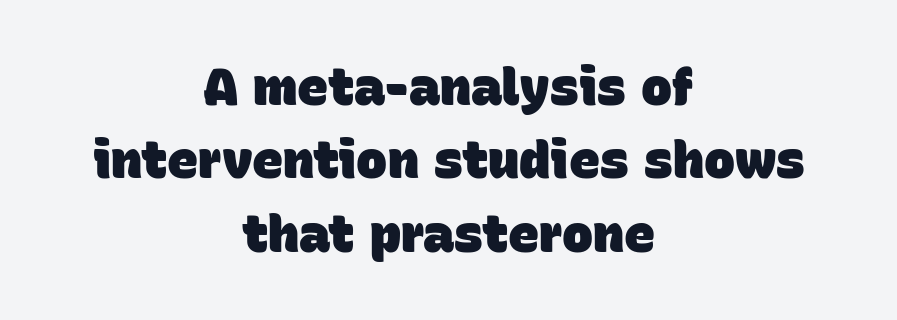
{"serif": "no", "bold": "yes", "weight": "heavy", "width": "normal", "stroke_contrast": "low", "x_height": "large", "monospaced": "no", "underline": "no", "align": "center", "line_spacing": "normal", "line_spacing_ratio": 1.41, "letter_spacing": "normal", "letter_spacing_em": 0.0, "glyph_px": 52}
